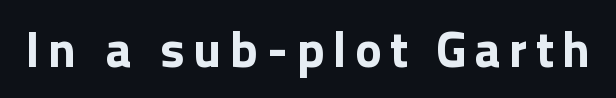
{"serif": "no", "italic": "no", "bold": "yes", "weight": "bold", "width": "normal", "x_height": "medium", "monospaced": "no", "underline": "no", "glyph_px": 51}
